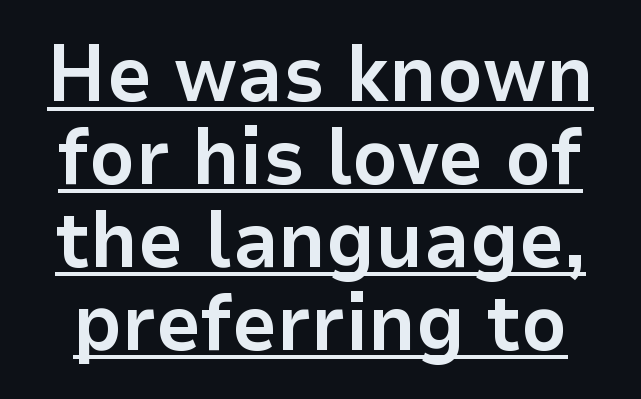
The image shows 79 px bold sans-serif type, upright; set tight line spacing (1.05x), normal letter spacing, underlined; low stroke contrast and a medium x-height.
